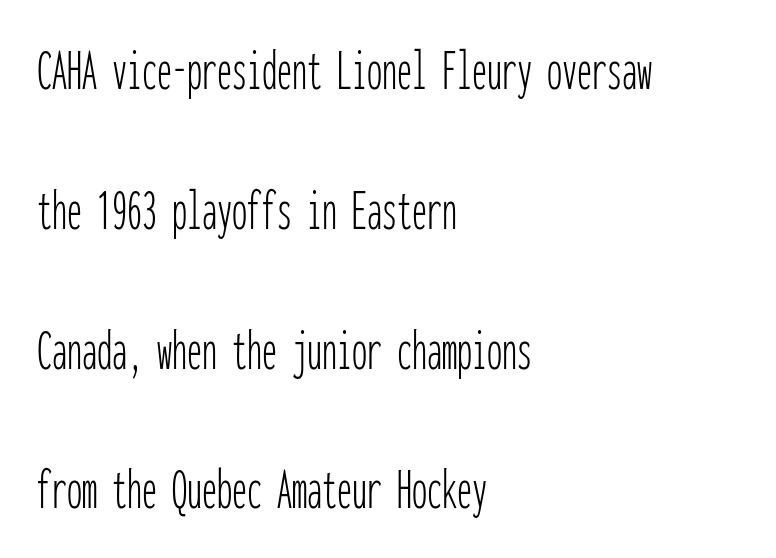
Honestly, there is no underline to notice here at all. A roman cut, with each character standing at attention. Do the characters align in a grid? Yes, the font is monospaced. Each letter's strokes conclude bluntly, with no projecting serifs. The passage is arranged the way most books set body copy — flush left.
